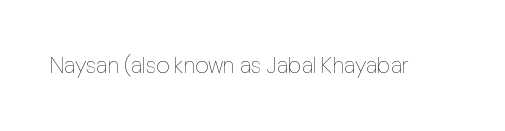
The type is set solid horizontally, with unmodified tracking. Words float on clear page, feet unadorned. A quiet, ordinary-to-light weight characterises the typeface. The type sits square on the baseline with zero lean.
